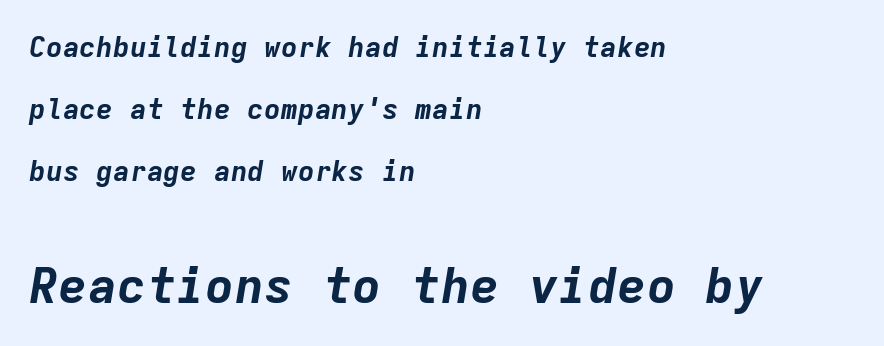
{"italic": "yes", "lean": "right", "slant_degrees": 9, "bold": "yes", "weight": "bold", "width": "normal", "stroke_contrast": "low", "x_height": "medium", "monospaced": "yes", "underline": "no", "align": "left", "line_spacing": "loose", "line_spacing_ratio": 2.22, "letter_spacing": "normal", "letter_spacing_em": 0.0, "larger_block": "second", "size_ratio": 1.75, "glyph_px": 49}
